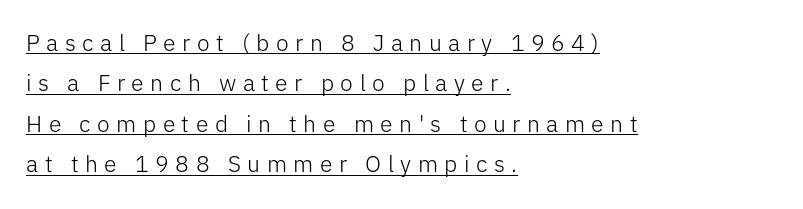
Q: Is the text bold? A: No.
Q: Is the text italic (slanted)? A: No, it is upright.
Q: Is the text underlined? A: Yes.
Q: How is the paragraph aligned? A: Left-aligned.
Q: Is the spacing between letters normal or unusually wide? A: Unusually wide.
